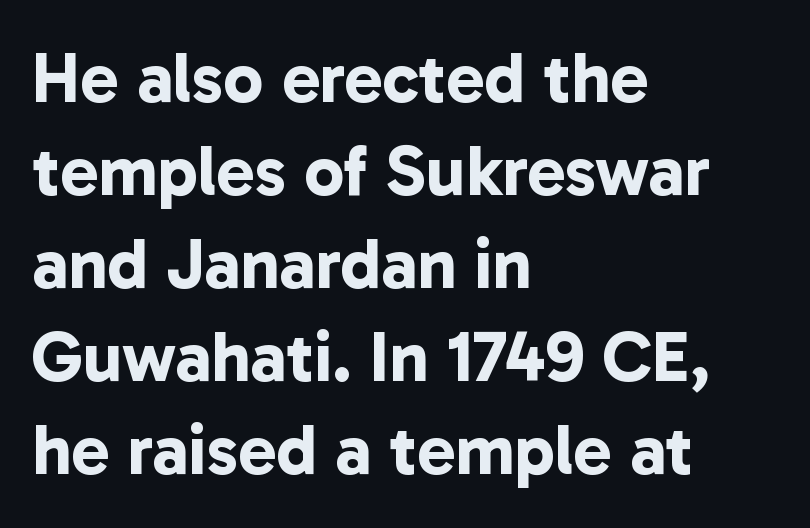
Q: Is the text bold? A: Yes.
Q: Is the typeface a serif or a sans-serif typeface? A: Sans-serif.
Q: Is the text underlined? A: No.
Q: How is the paragraph aligned? A: Left-aligned.
Q: Is the spacing between letters normal or unusually wide? A: Normal.
Q: Is the spacing between lines tight, normal or loose? A: Normal.
Q: Width (condensed, normal, or wide)? A: Normal.
Q: Stroke contrast? A: Low.
Q: x-height? A: Medium.
Q: Monospaced? A: No.
